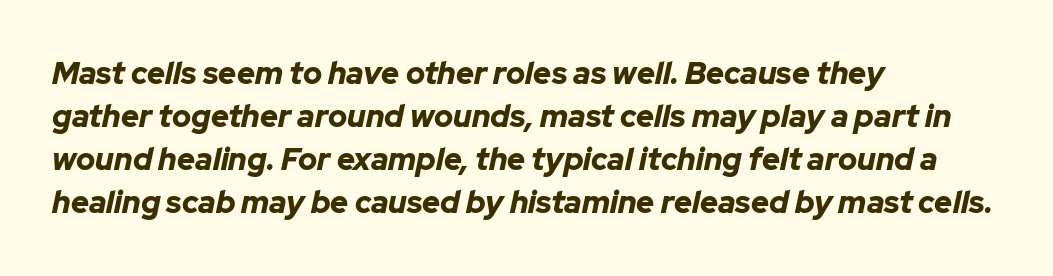
Every character sits at an angle, as italics do. The type is set solid horizontally, with unmodified tracking. Proportional: the letters do not fall into vertical columns. This sample keeps an unexceptional amount of space between lines. Short and long lines alike share a common starting point at left.
